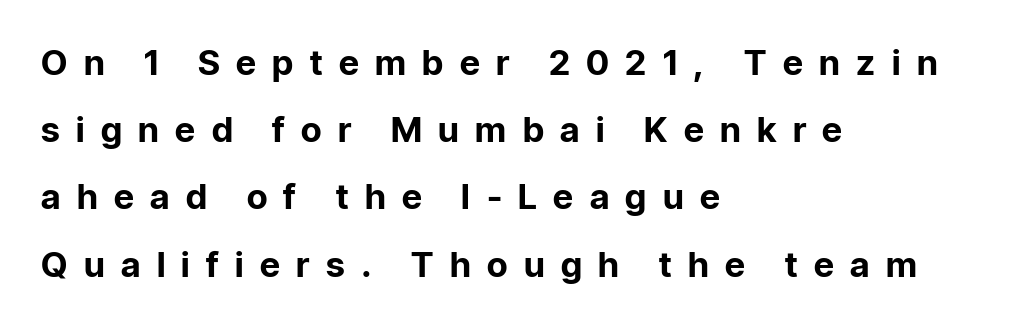
The image shows 35 px bold sans-serif type, upright; set left-aligned, loose line spacing (1.92x), unusually wide letter spacing (+0.47 em), not underlined; low stroke contrast and a medium x-height.
